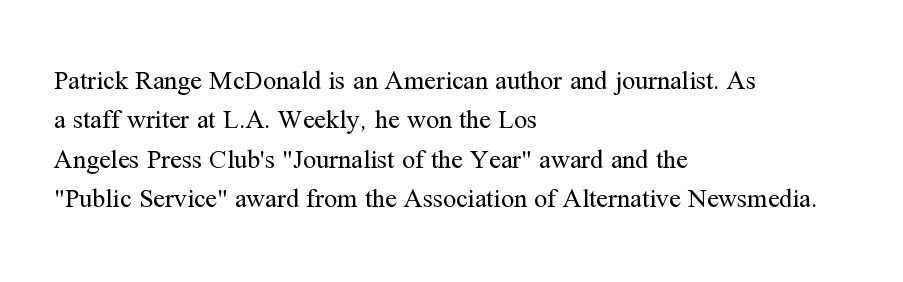
Q: Is the text bold? A: No.
Q: Is the text italic (slanted)? A: No, it is upright.
Q: Is the text underlined? A: No.
Q: How is the paragraph aligned? A: Left-aligned.
Q: Is the spacing between letters normal or unusually wide? A: Normal.
Q: Is the spacing between lines tight, normal or loose? A: Normal.
